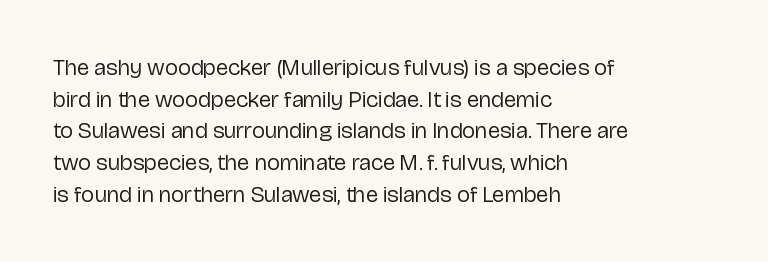
{"italic": "no", "bold": "no", "underline": "no", "align": "left", "line_spacing": "normal", "line_spacing_ratio": 1.38, "letter_spacing": "normal", "letter_spacing_em": 0.0, "glyph_px": 23}
